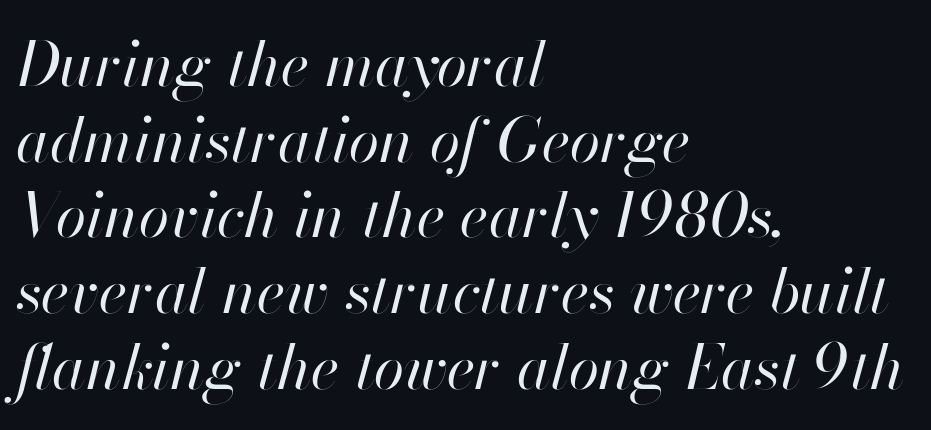
Q: Is the text bold? A: No.
Q: Is the text italic (slanted)? A: Yes, it leans right by about 13 degrees.
Q: Is the text underlined? A: No.
Q: How is the paragraph aligned? A: Left-aligned.
Q: Is the spacing between letters normal or unusually wide? A: Normal.
Q: Width (condensed, normal, or wide)? A: Normal.
Q: Stroke contrast? A: High.
Q: x-height? A: Small.
Q: Monospaced? A: No.
